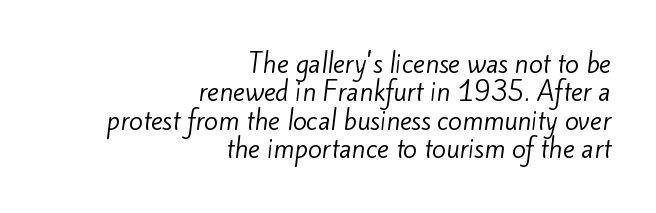
{"bold": "no", "underline": "no", "align": "right", "line_spacing": "tight", "line_spacing_ratio": 1.14, "letter_spacing": "normal", "letter_spacing_em": 0.0, "glyph_px": 25}
